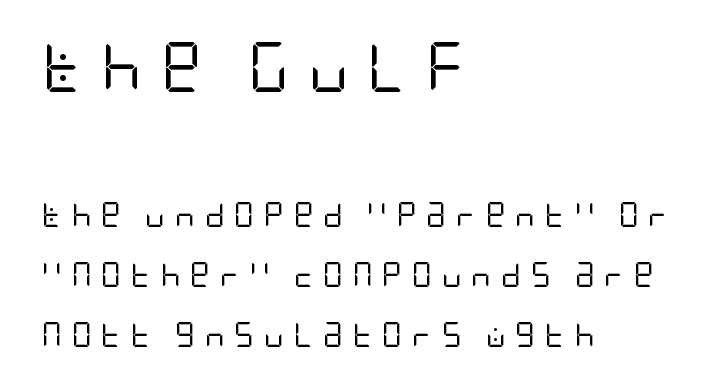
{"serif": "no", "italic": "no", "bold": "no", "weight": "regular", "width": "condensed", "stroke_contrast": "low", "x_height": "large", "underline": "no", "align": "left", "line_spacing": "loose", "line_spacing_ratio": 2.4, "letter_spacing": "wide", "letter_spacing_em": 0.37, "larger_block": "first", "size_ratio": 2.0, "glyph_px": 50}
